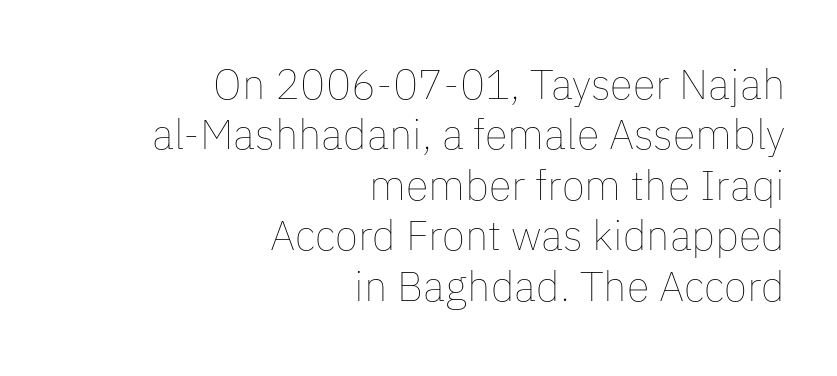
Q: Is the text bold? A: No.
Q: Is the text italic (slanted)? A: No, it is upright.
Q: Is the text underlined? A: No.
Q: How is the paragraph aligned? A: Right-aligned.
Q: Is the spacing between letters normal or unusually wide? A: Normal.
Q: Width (condensed, normal, or wide)? A: Normal.
Q: Stroke contrast? A: Low.
Q: x-height? A: Medium.
Q: Monospaced? A: No.
